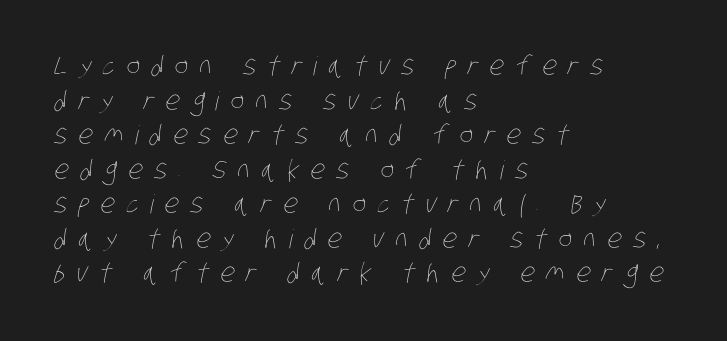
Q: Is the text bold? A: No.
Q: Is the text underlined? A: No.
Q: How is the paragraph aligned? A: Left-aligned.
Q: Is the spacing between letters normal or unusually wide? A: Unusually wide.
Q: Is the spacing between lines tight, normal or loose? A: Normal.
